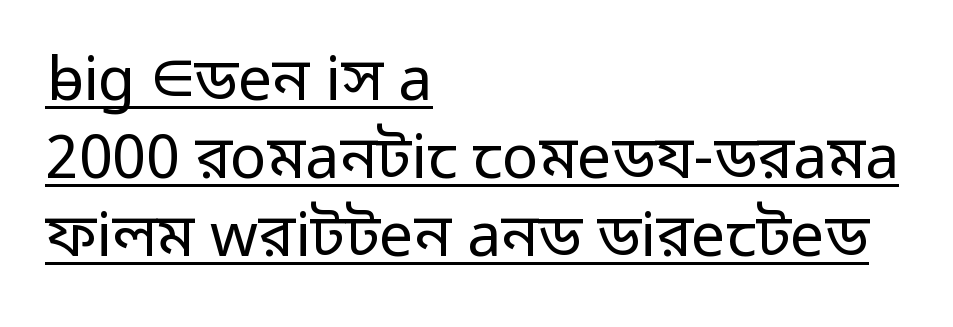
{"serif": "no", "italic": "no", "bold": "no", "weight": "regular", "width": "normal", "stroke_contrast": "low", "x_height": "medium", "monospaced": "no", "underline": "yes", "align": "left", "line_spacing": "normal", "line_spacing_ratio": 1.28, "letter_spacing": "normal", "letter_spacing_em": 0.0, "glyph_px": 61}
